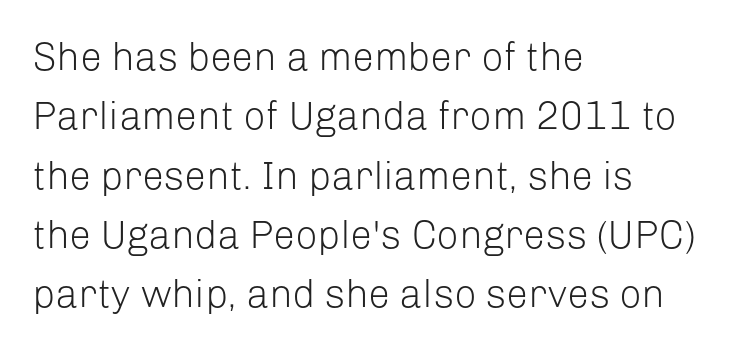
The image shows 39 px light sans-serif type, upright; set left-aligned, normal line spacing (1.52x), normal letter spacing, not underlined; low stroke contrast and a medium x-height.
